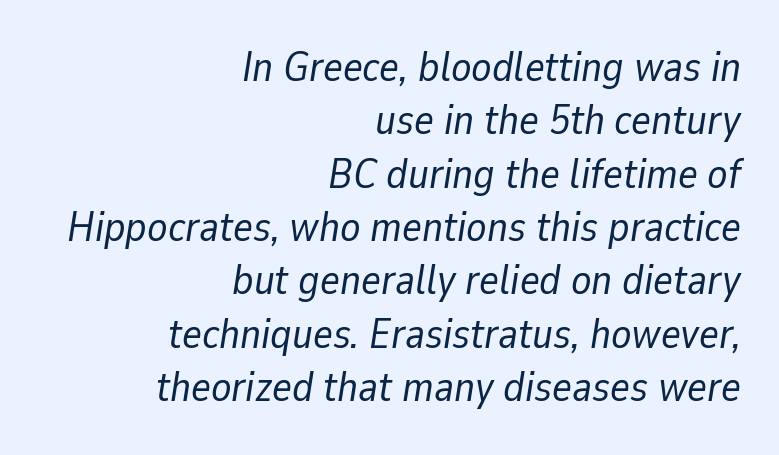
{"italic": "yes", "lean": "right", "slant_degrees": 9, "bold": "no", "weight": "regular", "width": "normal", "stroke_contrast": "low", "x_height": "medium", "monospaced": "no", "underline": "no", "align": "right", "line_spacing": "normal", "line_spacing_ratio": 1.27, "letter_spacing": "normal", "letter_spacing_em": 0.0, "glyph_px": 42}
